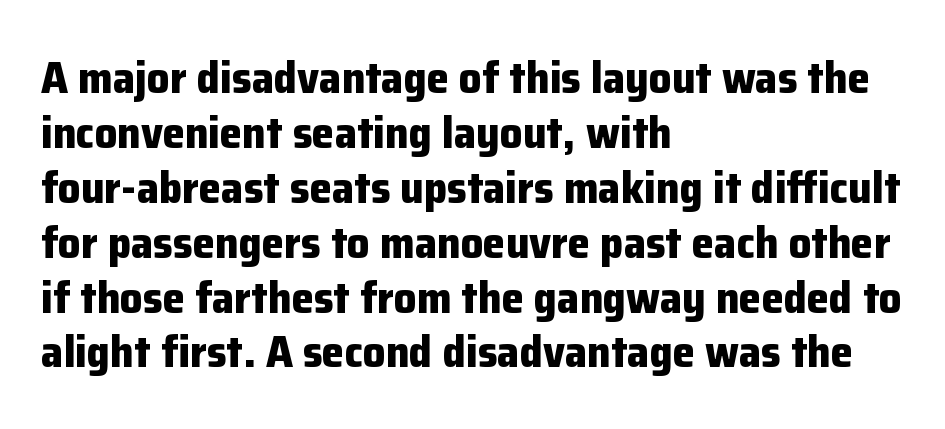
Q: Is the text bold? A: Yes.
Q: Is the text italic (slanted)? A: No, it is upright.
Q: Is the typeface a serif or a sans-serif typeface? A: Sans-serif.
Q: Is the text underlined? A: No.
Q: How is the paragraph aligned? A: Left-aligned.
Q: Is the spacing between letters normal or unusually wide? A: Normal.
Q: Width (condensed, normal, or wide)? A: Normal.
Q: Stroke contrast? A: Low.
Q: x-height? A: Medium.
Q: Monospaced? A: No.
